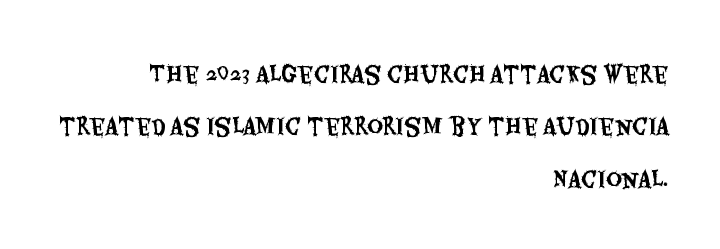
{"italic": "no", "underline": "no", "align": "right", "line_spacing": "loose", "line_spacing_ratio": 2.38, "letter_spacing": "normal", "letter_spacing_em": 0.0, "glyph_px": 22}
